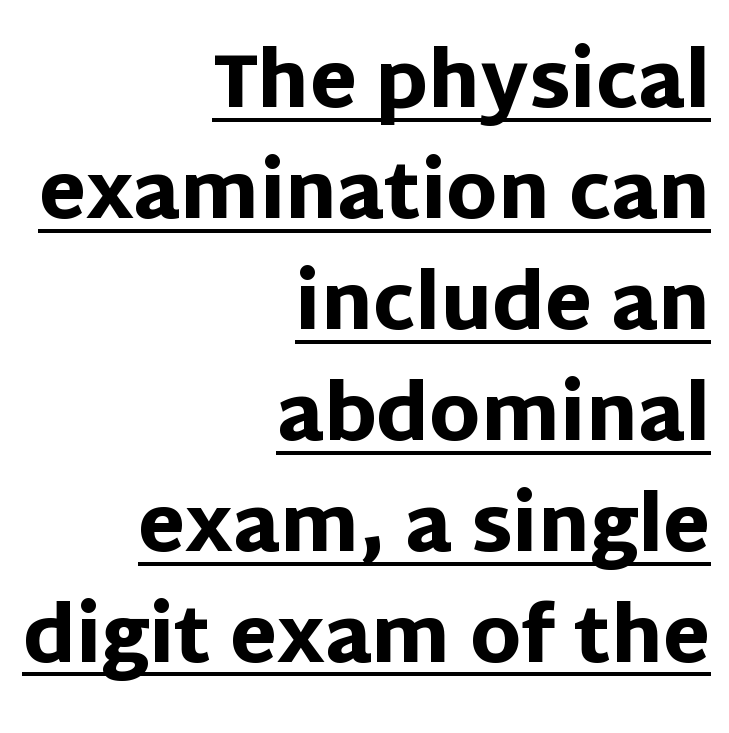
{"serif": "no", "italic": "no", "bold": "yes", "weight": "heavy", "width": "normal", "stroke_contrast": "low", "x_height": "large", "monospaced": "no", "underline": "yes", "align": "right", "line_spacing": "normal", "line_spacing_ratio": 1.46, "letter_spacing": "normal", "letter_spacing_em": 0.0, "glyph_px": 76}
